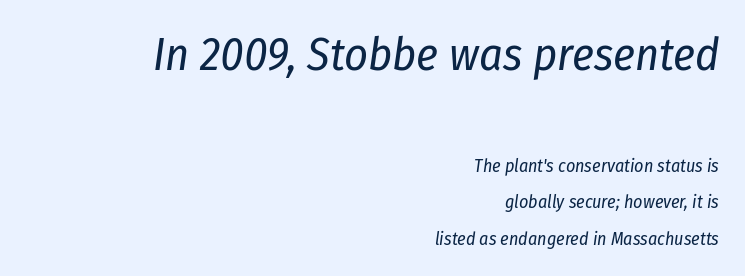
The image shows 46 px regular-weight, condensed type, italic (leaning right); set right-aligned, loose line spacing (2.01x), normal letter spacing, not underlined; the first (top) block is 2.56x larger; low stroke contrast and a medium x-height.
